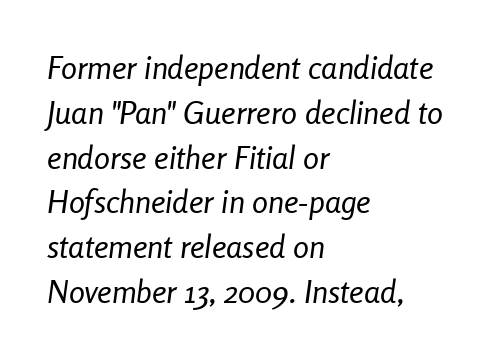
Q: Is the text bold? A: No.
Q: Is the text italic (slanted)? A: Yes, it leans right by about 8 degrees.
Q: Is the text underlined? A: No.
Q: How is the paragraph aligned? A: Left-aligned.
Q: Is the spacing between letters normal or unusually wide? A: Normal.
Q: Is the spacing between lines tight, normal or loose? A: Normal.
Q: Width (condensed, normal, or wide)? A: Condensed.
Q: Stroke contrast? A: Low.
Q: x-height? A: Medium.
Q: Monospaced? A: No.
